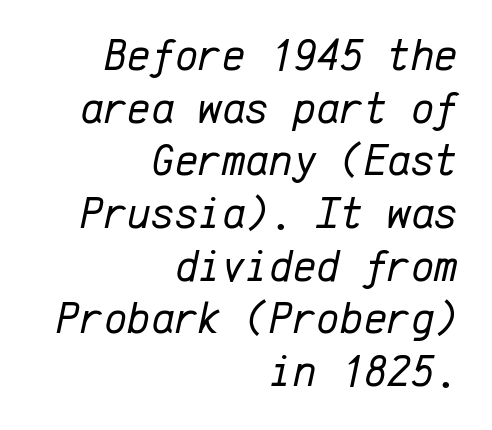
Q: Is the text bold? A: No.
Q: Is the text italic (slanted)? A: Yes, it leans right by about 12 degrees.
Q: Is the text underlined? A: No.
Q: How is the paragraph aligned? A: Right-aligned.
Q: Is the spacing between letters normal or unusually wide? A: Normal.
Q: Width (condensed, normal, or wide)? A: Normal.
Q: Stroke contrast? A: Low.
Q: x-height? A: Medium.
Q: Monospaced? A: Yes.
